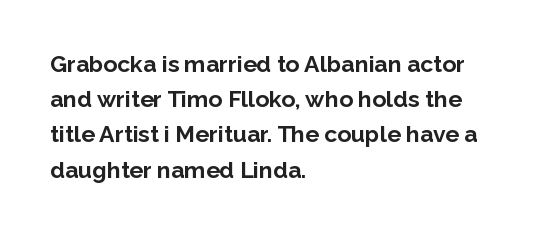
The image shows 23 px bold type, upright; set left-aligned, normal line spacing (1.53x), normal letter spacing, not underlined.
